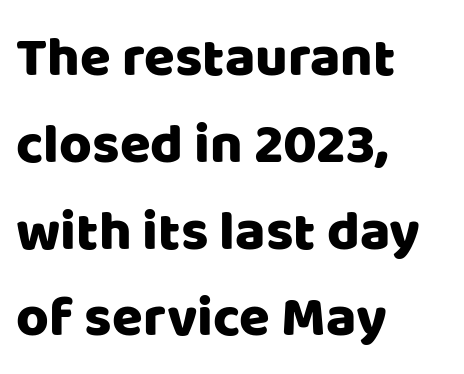
Q: Is the text italic (slanted)? A: No, it is upright.
Q: Is the typeface a serif or a sans-serif typeface? A: Sans-serif.
Q: Is the text underlined? A: No.
Q: How is the paragraph aligned? A: Left-aligned.
Q: Is the spacing between letters normal or unusually wide? A: Normal.
Q: Is the spacing between lines tight, normal or loose? A: Normal.
Q: Width (condensed, normal, or wide)? A: Normal.
Q: Stroke contrast? A: Low.
Q: x-height? A: Large.
Q: Monospaced? A: No.
